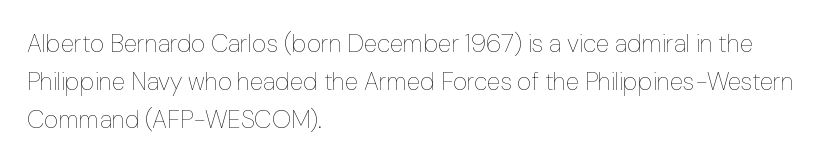
The font's upright variant was chosen for this text. The specimen omits any rule beneath the text block's lines. All the whitespace from short lines collects on the right. Tracking here is standard; glyphs follow each other at the usual distance.
